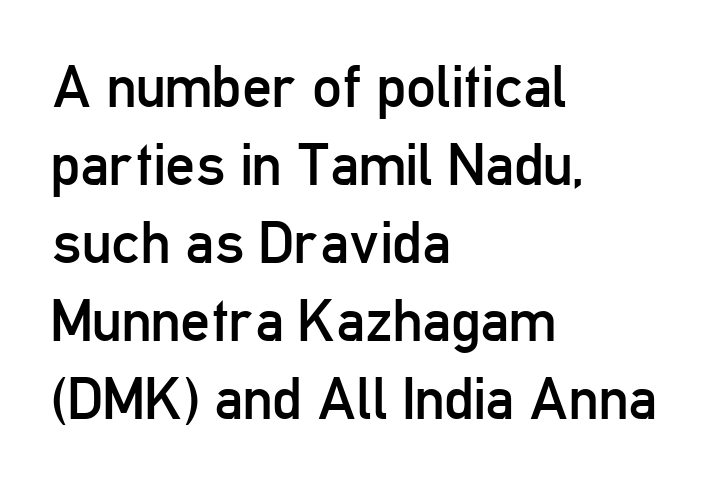
The image shows 59 px regular-weight, condensed sans-serif type, upright; set left-aligned, normal line spacing (1.32x), normal letter spacing, not underlined; low stroke contrast and a medium x-height.
